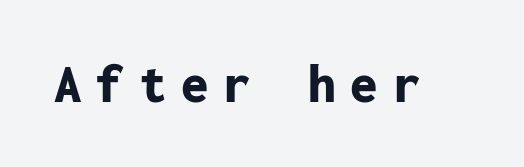
The image shows 55 px bold sans-serif type, upright, monospaced; set unusually wide letter spacing (+0.27 em), not underlined; low stroke contrast and a medium x-height.
